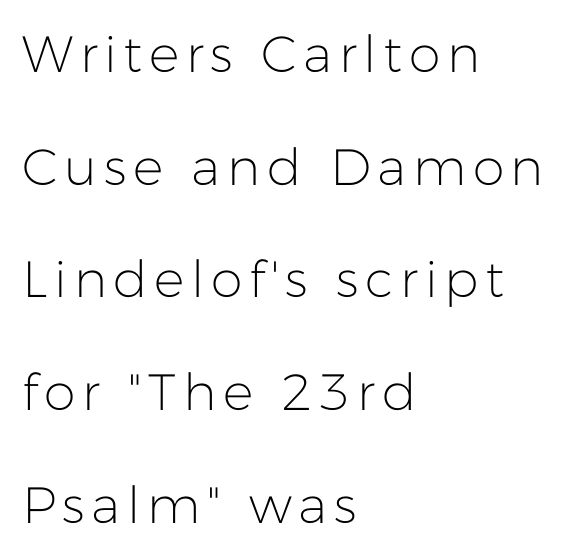
The image shows 51 px light sans-serif type, upright; set left-aligned, loose line spacing (2.21x), not underlined; low stroke contrast and a medium x-height.
